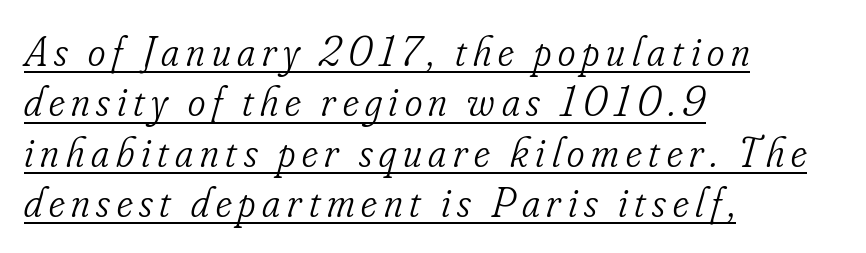
{"serif": "yes", "italic": "yes", "lean": "right", "slant_degrees": 16, "bold": "no", "weight": "light", "width": "condensed", "stroke_contrast": "low", "x_height": "small", "monospaced": "no", "underline": "yes", "align": "left", "line_spacing_ratio": 1.2, "glyph_px": 42}
